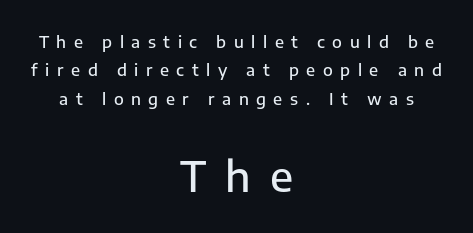
Q: Is the text bold? A: Semi-bold.
Q: Is the text italic (slanted)? A: No, it is upright.
Q: Is the typeface a serif or a sans-serif typeface? A: Sans-serif.
Q: Is the text underlined? A: No.
Q: How is the paragraph aligned? A: Centered.
Q: Is the spacing between letters normal or unusually wide? A: Unusually wide.
Q: Which block of text is set in a larger size, the first (top) or the second (bottom)? A: The second (bottom) one.
Q: Width (condensed, normal, or wide)? A: Normal.
Q: Stroke contrast? A: Low.
Q: x-height? A: Medium.
Q: Monospaced? A: No.
